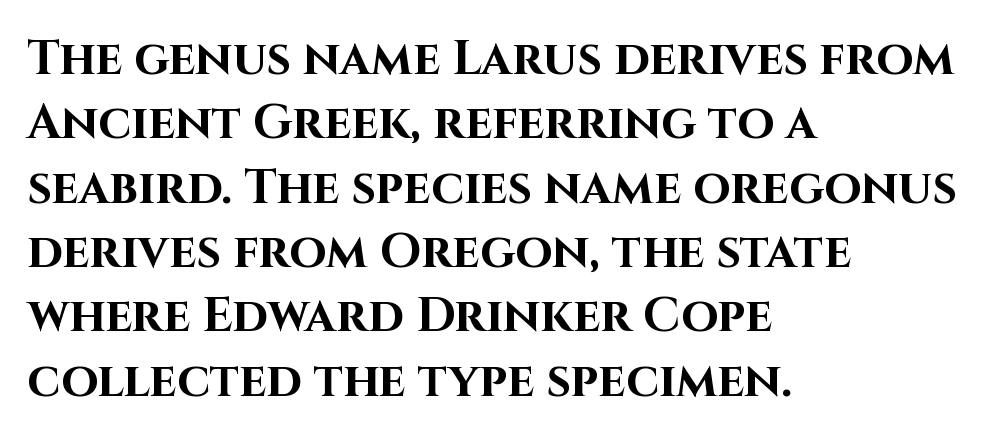
Standard letterfit; no display-style spreading of the glyphs. Nope, no serifs anywhere on these letters. Varying glyph widths throughout — classic text-font behaviour. Ascenders rise straight up at ninety degrees. Short and long lines alike share a common starting point at left.
